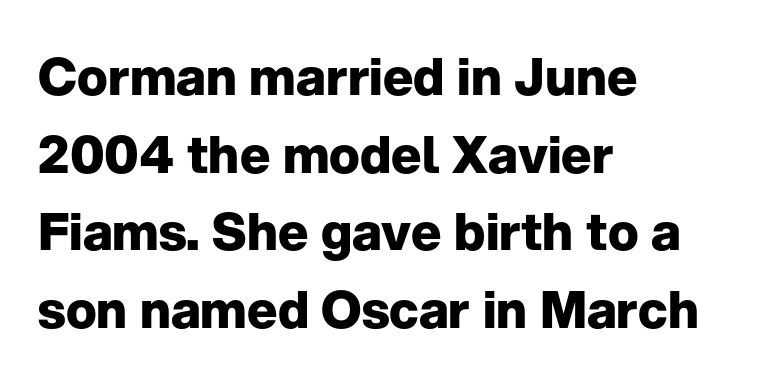
The image shows 51 px heavy sans-serif type, upright; set left-aligned, normal line spacing (1.52x), normal letter spacing, not underlined; low stroke contrast and a medium x-height.
